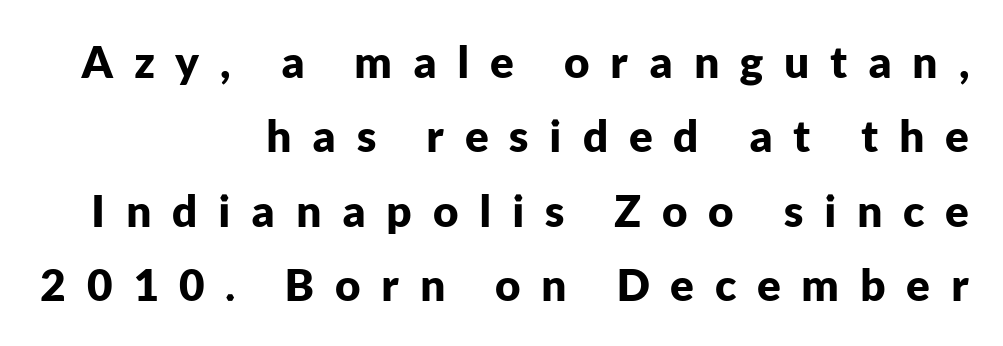
The image shows 44 px bold sans-serif type, upright; set right-aligned, normal line spacing (1.69x), unusually wide letter spacing (+0.47 em), not underlined; low stroke contrast and a medium x-height.
